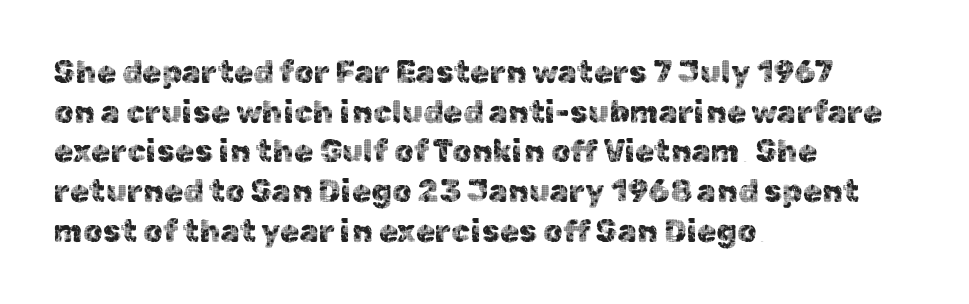
Lines of text with bare space underneath. Successive baselines arrive at the customary interval. The paragraph has a hard left edge and a soft right edge. The letters stand straight up with perfectly vertical stems. Is the letter spacing exaggerated? No — it looks like the ordinary default. Font category for this specimen: sans-serif.
